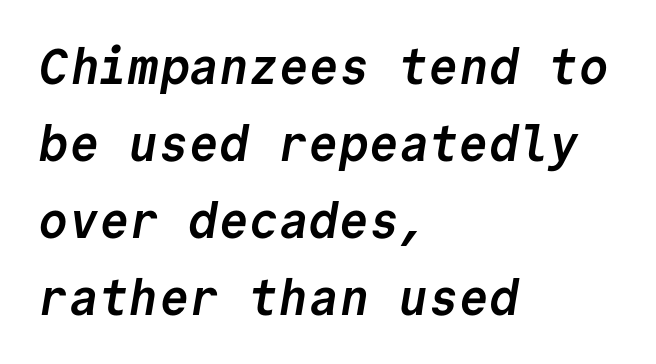
Bare-footed words on every line. Note: no serifs on the glyphs. Line spacing here is normal. Compared with typical body copy, the letter spacing here is the same. The lines are quadded left. Think of a typewriter: that constant character pitch is what you see here.
